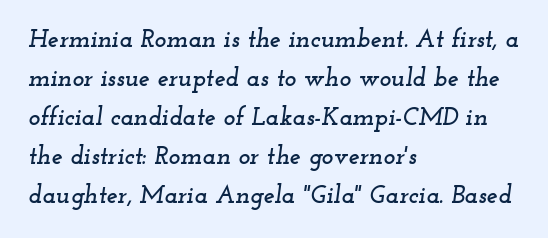
Q: Is the text italic (slanted)? A: Yes, it leans right by about 12 degrees.
Q: Is the text underlined? A: No.
Q: How is the paragraph aligned? A: Left-aligned.
Q: Is the spacing between letters normal or unusually wide? A: Normal.
Q: Is the spacing between lines tight, normal or loose? A: Normal.
